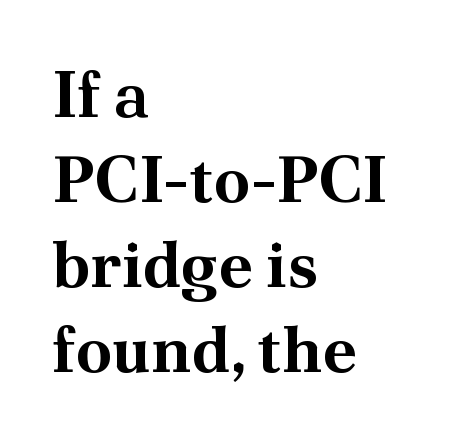
{"serif": "yes", "italic": "no", "bold": "yes", "weight": "bold", "width": "normal", "stroke_contrast": "medium", "x_height": "small", "monospaced": "no", "underline": "no", "align": "left", "line_spacing": "normal", "line_spacing_ratio": 1.31, "letter_spacing": "normal", "letter_spacing_em": 0.0, "glyph_px": 65}
